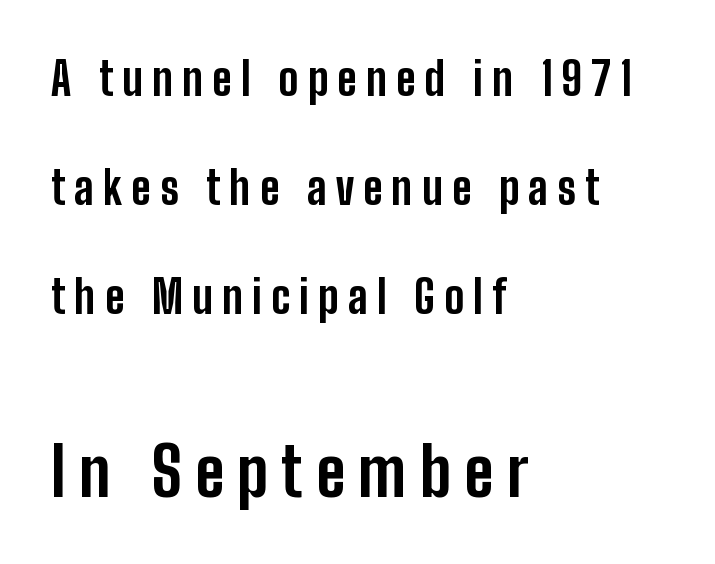
Q: Is the text bold? A: Yes.
Q: Is the text italic (slanted)? A: No, it is upright.
Q: Is the typeface a serif or a sans-serif typeface? A: Sans-serif.
Q: Is the text underlined? A: No.
Q: How is the paragraph aligned? A: Left-aligned.
Q: Is the spacing between letters normal or unusually wide? A: Unusually wide.
Q: Is the spacing between lines tight, normal or loose? A: Loose.
Q: Which block of text is set in a larger size, the first (top) or the second (bottom)? A: The second (bottom) one.
Q: Width (condensed, normal, or wide)? A: Condensed.
Q: Stroke contrast? A: Low.
Q: x-height? A: Medium.
Q: Monospaced? A: No.
